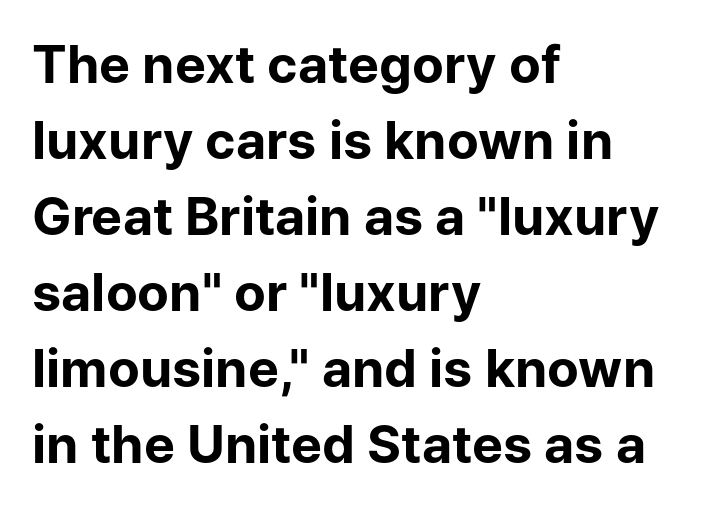
Underline: absent. Is this a fixed-width face? No — the glyphs have proportional, varying widths. Short note: letters normally spaced. Heavy, bold letterforms. The letters stand upright; this is a roman face.
